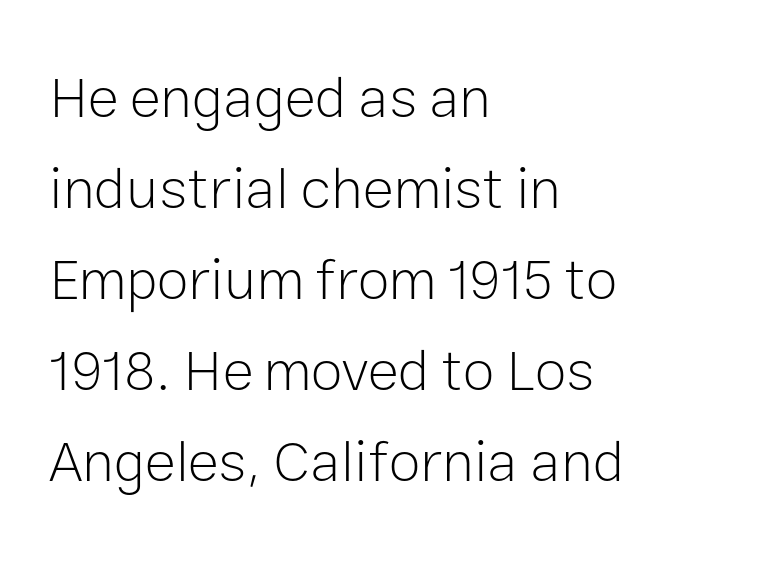
Q: Is the text bold? A: No.
Q: Is the text italic (slanted)? A: No, it is upright.
Q: Is the typeface a serif or a sans-serif typeface? A: Sans-serif.
Q: Is the text underlined? A: No.
Q: How is the paragraph aligned? A: Left-aligned.
Q: Is the spacing between letters normal or unusually wide? A: Normal.
Q: Is the spacing between lines tight, normal or loose? A: Normal.
Q: Width (condensed, normal, or wide)? A: Normal.
Q: Stroke contrast? A: Low.
Q: x-height? A: Medium.
Q: Monospaced? A: No.
